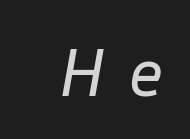
The image shows 70 px regular-weight type, italic (leaning right); set unusually wide letter spacing (+0.31 em), not underlined; low stroke contrast and a medium x-height.
